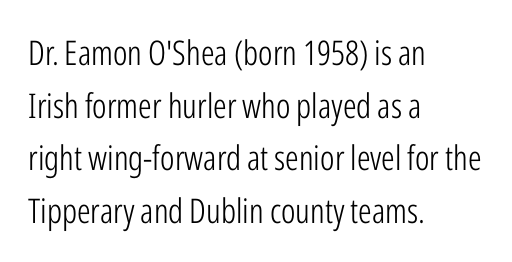
The image shows 34 px light, condensed sans-serif type, upright; set left-aligned, normal line spacing (1.55x), normal letter spacing, not underlined; low stroke contrast and a medium x-height.
